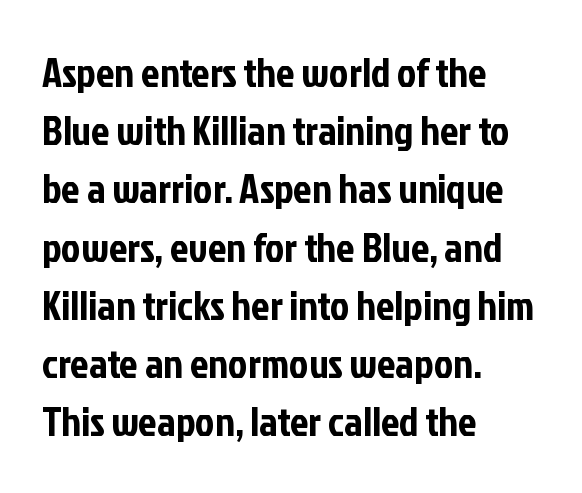
The image shows 41 px condensed sans-serif type, upright; set left-aligned, normal line spacing (1.42x), normal letter spacing, not underlined; low stroke contrast and a medium x-height.
